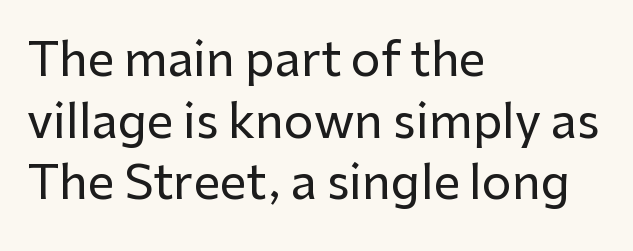
What stands out about the letter spacing? Nothing — it is the standard amount. A typesetter would mark this as roman, not italic. Each line starts at the same left margin while the right side varies. The rendering shows plain stroke endings on the letterforms — a sans-serif design. Here the designer chose a conventional face with non-uniform glyph widths. The zone under the glyphs is completely vacant.
